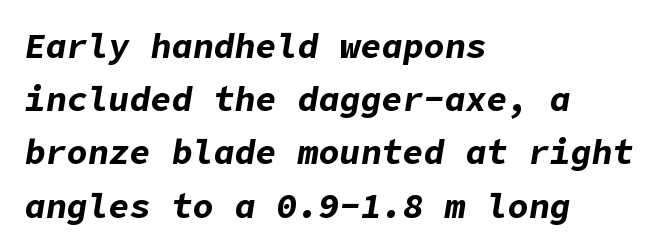
{"italic": "yes", "lean": "right", "slant_degrees": 9, "bold": "yes", "weight": "bold", "width": "normal", "stroke_contrast": "low", "x_height": "medium", "underline": "no", "align": "left", "line_spacing": "normal", "line_spacing_ratio": 1.52, "letter_spacing": "normal", "letter_spacing_em": 0.0, "glyph_px": 35}
